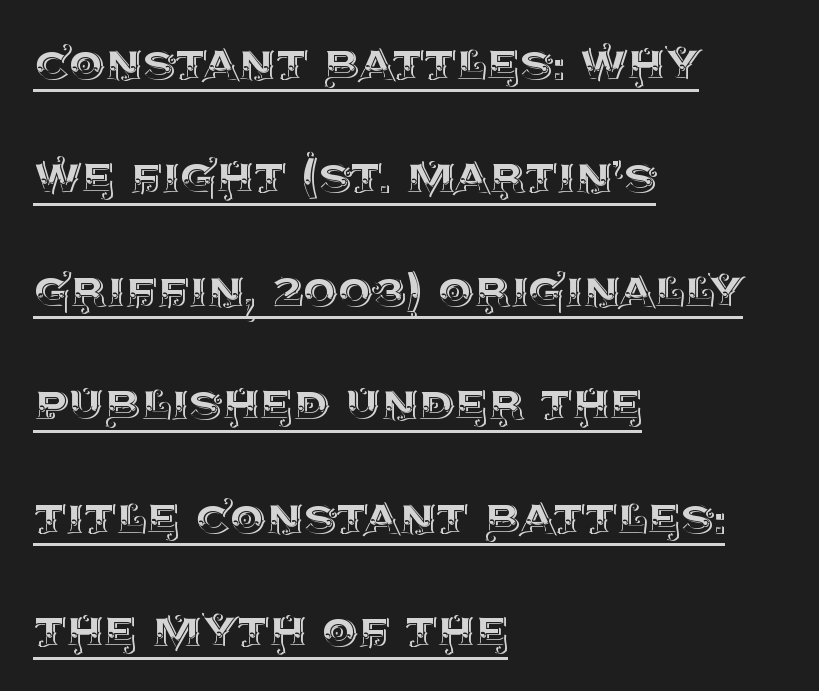
Do the characters align in a grid? No, the font is proportional. If you measured baseline to baseline, you'd find a long distance. Glyph-to-glyph distance matches everyday printed text. The sample's only ornament is a line tracing under the words. Vertical strokes here are truly vertical.
